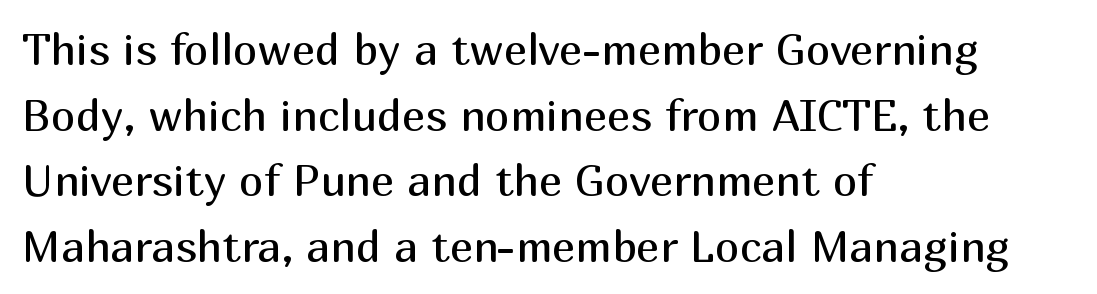
The image shows 44 px regular-weight sans-serif type, upright; set left-aligned, normal line spacing (1.49x), normal letter spacing, not underlined; medium stroke contrast and a medium x-height.
